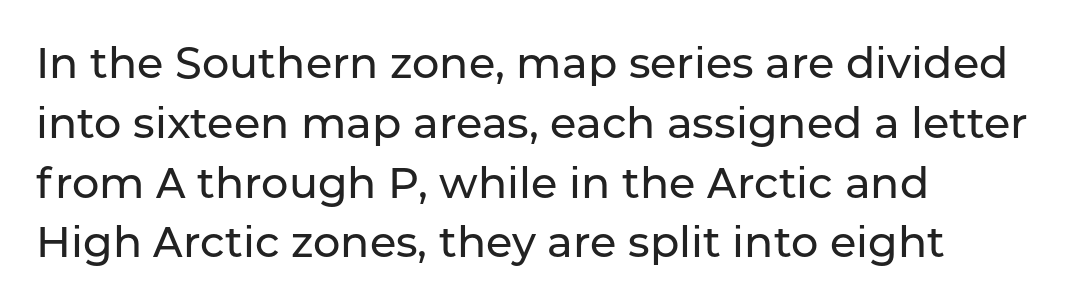
{"serif": "no", "italic": "no", "width": "normal", "stroke_contrast": "low", "x_height": "medium", "monospaced": "no", "underline": "no", "align": "left", "line_spacing": "normal", "line_spacing_ratio": 1.39, "letter_spacing": "normal", "letter_spacing_em": 0.0, "glyph_px": 43}
